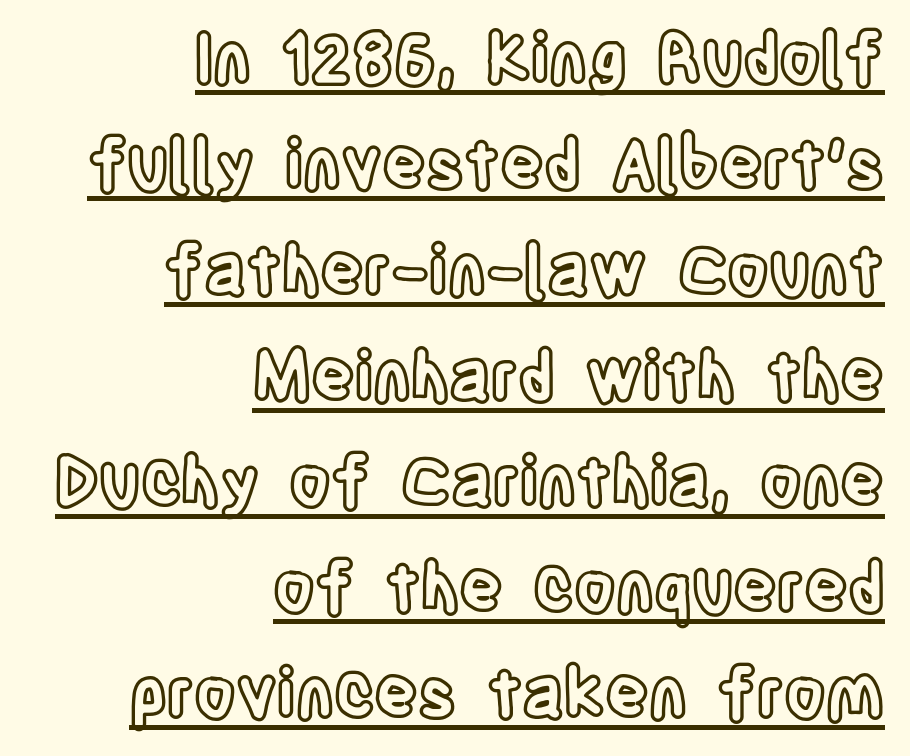
{"italic": "no", "width": "condensed", "x_height": "large", "monospaced": "no", "underline": "yes", "align": "right", "line_spacing": "normal", "line_spacing_ratio": 1.58, "letter_spacing": "normal", "letter_spacing_em": 0.0, "glyph_px": 67}
